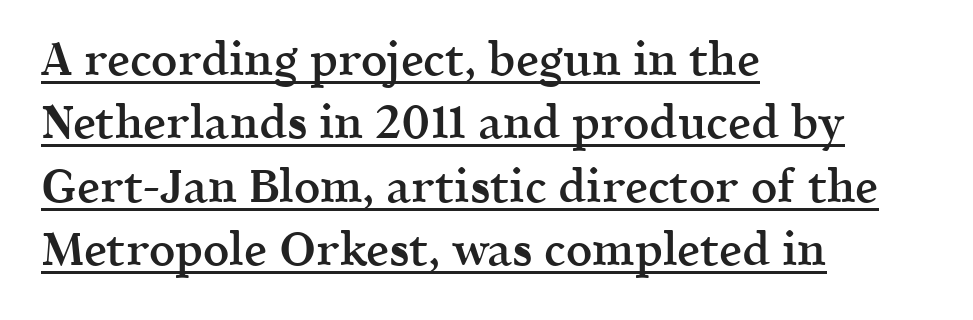
{"serif": "yes", "italic": "no", "bold": "semi", "weight": "semibold", "width": "normal", "x_height": "medium", "monospaced": "no", "underline": "yes", "align": "left", "line_spacing": "normal", "line_spacing_ratio": 1.38, "letter_spacing": "normal", "letter_spacing_em": 0.0, "glyph_px": 46}
